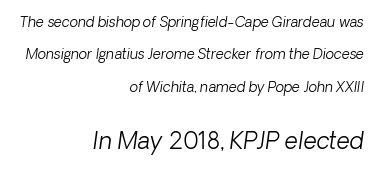
In terms of leading, this rendering errs on the spacious side. Reading down the block, your eye finds every line finishing at a fixed right position. Between one letter and the next there's only the usual sliver of space. The baseline area is clear.
